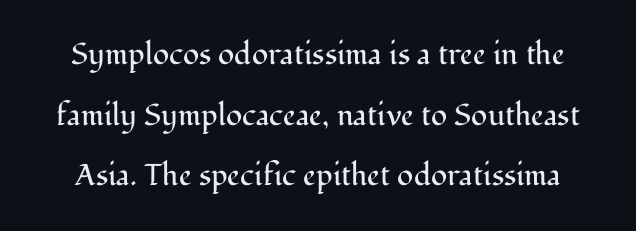
{"serif": "yes", "italic": "no", "bold": "no", "weight": "regular", "width": "normal", "stroke_contrast": "medium", "x_height": "medium", "monospaced": "no", "underline": "no", "line_spacing": "loose", "line_spacing_ratio": 2.02, "letter_spacing": "normal", "letter_spacing_em": 0.0, "glyph_px": 30}
